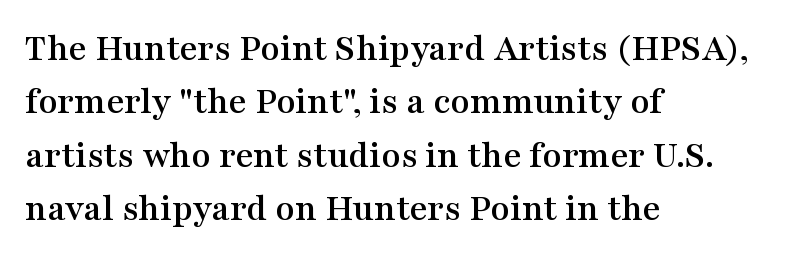
Ascenders rise straight up at ninety degrees. You could not count columns in this text — the font is proportionally spaced. A normal amount of white space separates one row of letters from the next. Glance below the letters and you will spot only blank space.
